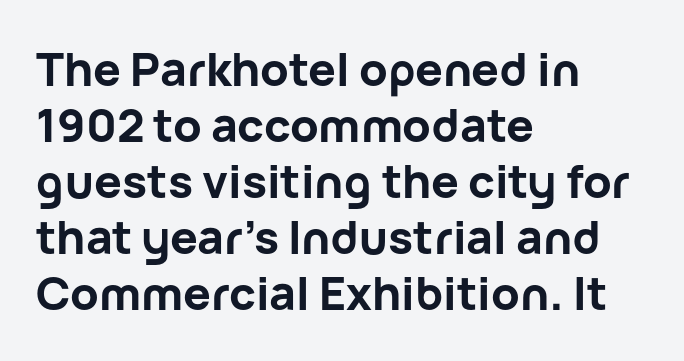
{"serif": "no", "italic": "no", "bold": "yes", "weight": "bold", "width": "normal", "stroke_contrast": "low", "x_height": "medium", "monospaced": "no", "underline": "no", "align": "left", "line_spacing_ratio": 1.22, "letter_spacing": "normal", "letter_spacing_em": 0.0, "glyph_px": 46}
